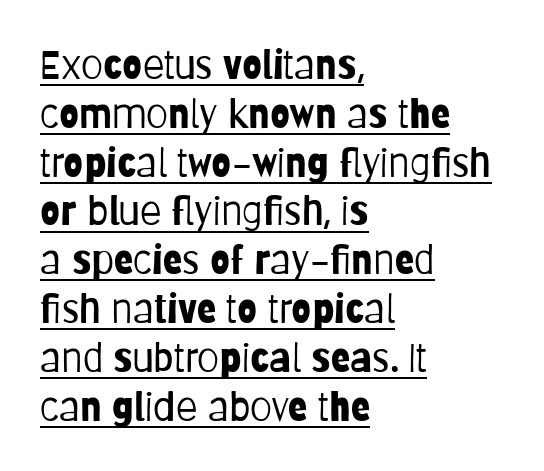
Do the characters align in a grid? No, the font is proportional. Short and long lines alike share a common starting point at left. Counters stay open thanks to moderate or lighter strokes. This rendering employs a face without finishing strokes, i.e., a sans-serif.
